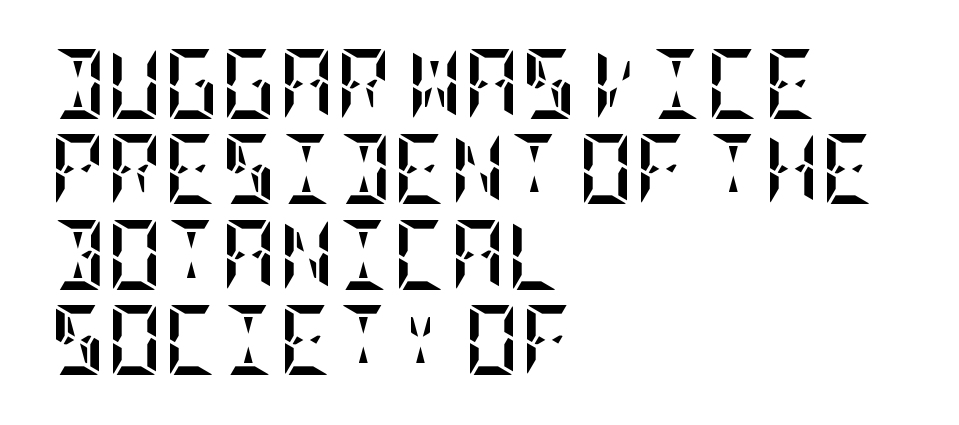
{"italic": "no", "bold": "yes", "weight": "semibold", "width": "condensed", "stroke_contrast": "low", "x_height": "large", "underline": "no", "align": "left", "line_spacing_ratio": 1.22, "letter_spacing": "normal", "letter_spacing_em": 0.0, "glyph_px": 70}
